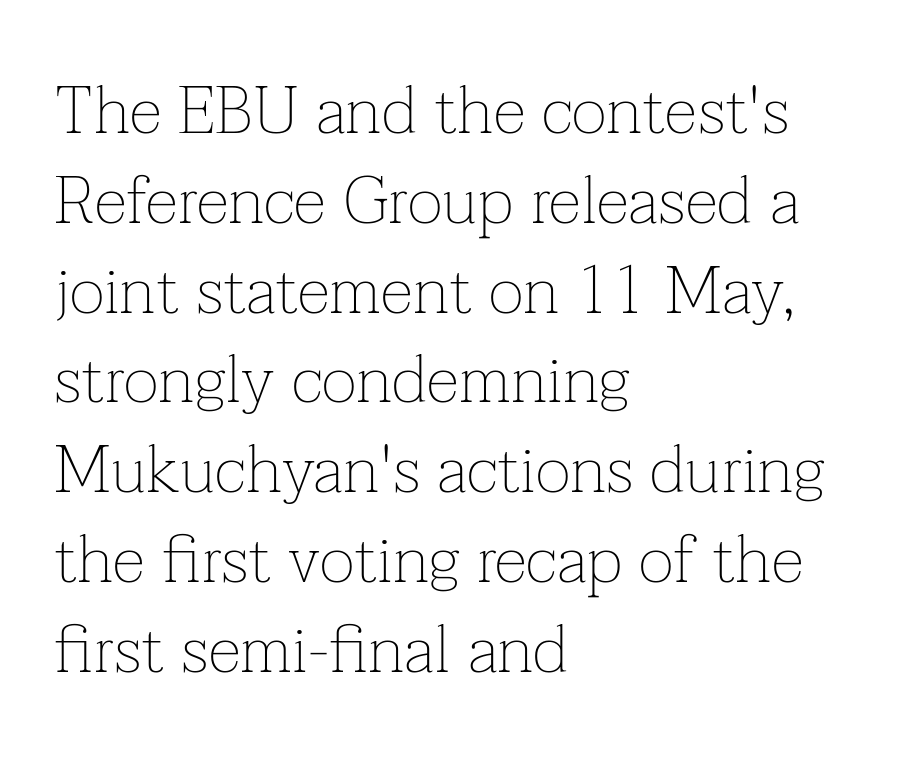
{"serif": "yes", "italic": "no", "bold": "no", "weight": "thin", "width": "normal", "stroke_contrast": "low", "x_height": "medium", "monospaced": "no", "underline": "no", "align": "left", "line_spacing": "normal", "line_spacing_ratio": 1.34, "letter_spacing": "normal", "letter_spacing_em": 0.0, "glyph_px": 67}
